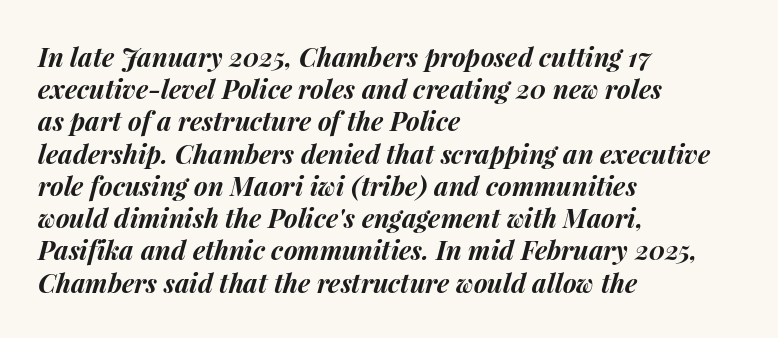
{"italic": "yes", "lean": "right", "slant_degrees": 15, "bold": "yes", "underline": "no", "align": "left", "line_spacing_ratio": 1.24, "letter_spacing": "normal", "letter_spacing_em": 0.0, "glyph_px": 26}
